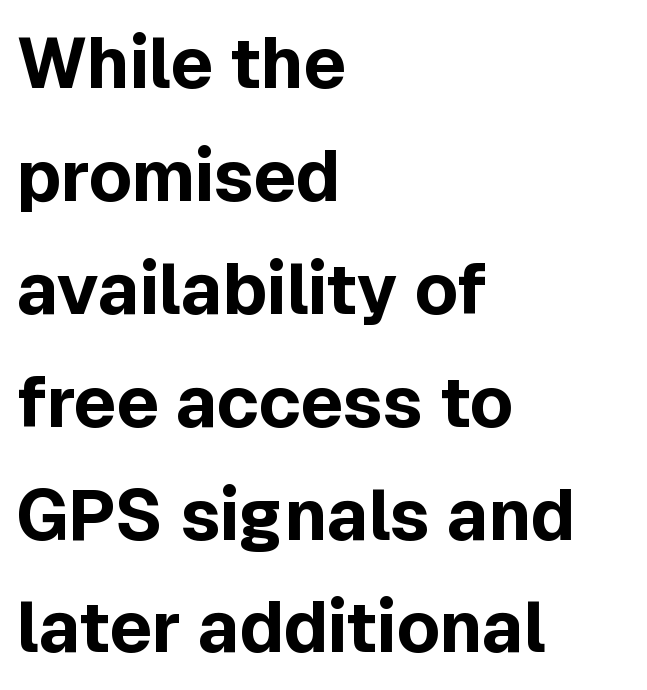
The leading is moderate, giving the passage an even texture. The text block is weighted toward the left margin, trailing off unevenly rightward. The passage shown is typed in a proportional face where columns would drift. Nothing sits at the stroke ends, so this counts as sans-serif.
